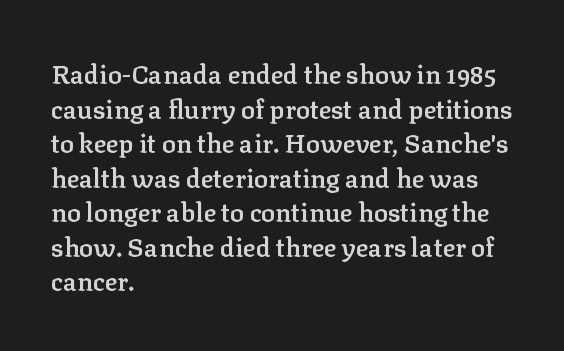
Q: Is the text bold? A: Semi-bold.
Q: Is the text italic (slanted)? A: No, it is upright.
Q: Is the text underlined? A: No.
Q: How is the paragraph aligned? A: Left-aligned.
Q: Is the spacing between letters normal or unusually wide? A: Normal.
Q: Is the spacing between lines tight, normal or loose? A: Normal.
